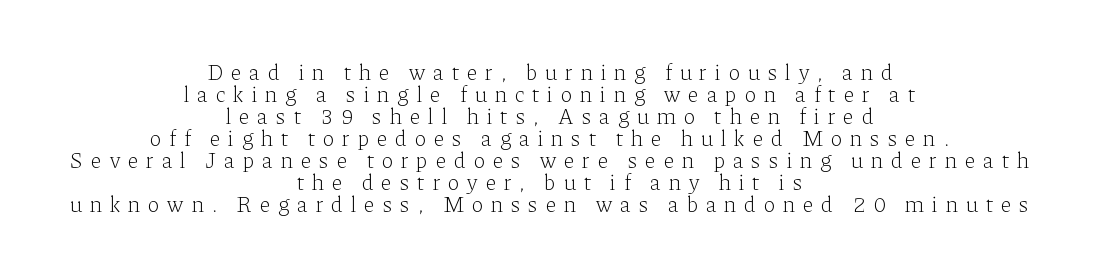
The tracking reads as deliberately expanded to a designer's eye. Italic: no, the glyphs are upright roman. This block would grow much taller if given ordinary leading; it's compressed now. The text block is weighted toward neither margin, spreading evenly from the middle. Underlining? Definitely not there. The typeface has the unassuming heft of standard copy or less.
